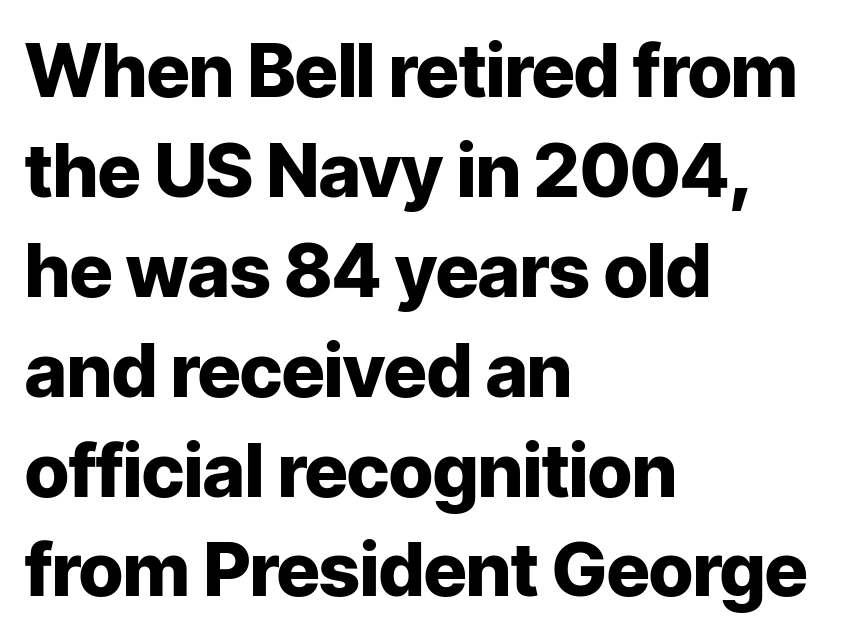
Q: Is the text bold? A: Yes.
Q: Is the text italic (slanted)? A: No, it is upright.
Q: Is the typeface a serif or a sans-serif typeface? A: Sans-serif.
Q: Is the text underlined? A: No.
Q: How is the paragraph aligned? A: Left-aligned.
Q: Is the spacing between letters normal or unusually wide? A: Normal.
Q: Is the spacing between lines tight, normal or loose? A: Normal.
Q: Width (condensed, normal, or wide)? A: Normal.
Q: Stroke contrast? A: Low.
Q: x-height? A: Medium.
Q: Monospaced? A: No.
